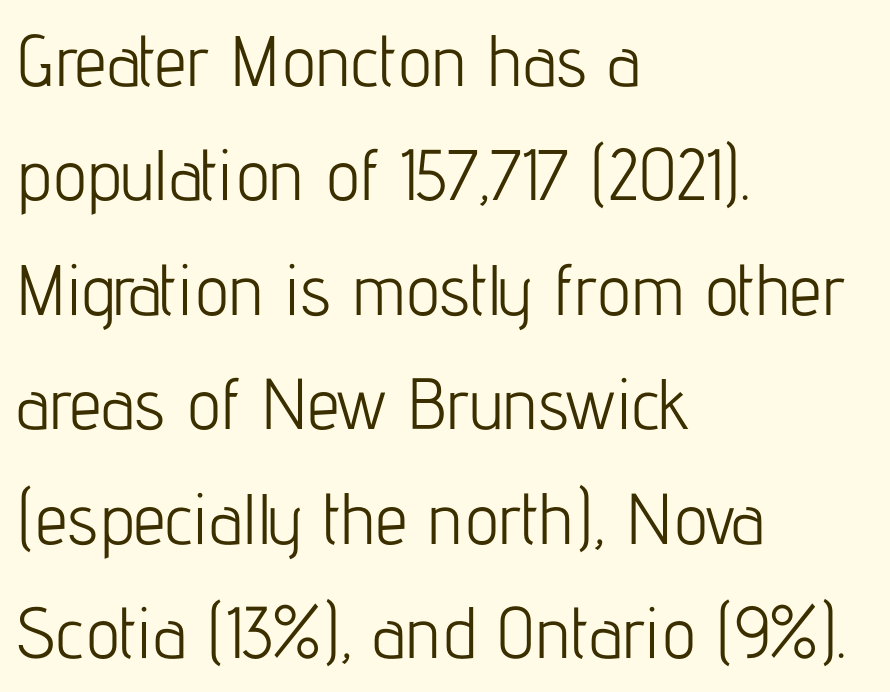
Default kerning and tracking; the words read as compact shapes. In terms of posture, this sample is upright. Compared with a typical body face, this is equally light or lighter still. Each line starts at the same left margin while the right side varies. Proportional: the letters do not fall into vertical columns.
